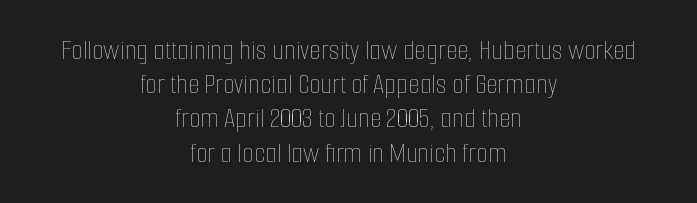
{"italic": "no", "bold": "no", "weight": "thin", "width": "condensed", "stroke_contrast": "low", "x_height": "medium", "monospaced": "no", "underline": "no", "align": "center", "line_spacing": "tight", "line_spacing_ratio": 1.14, "letter_spacing": "normal", "letter_spacing_em": 0.0, "glyph_px": 30}
